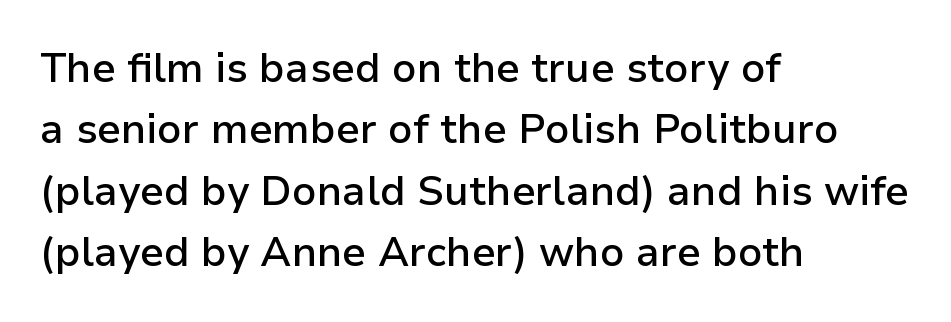
The image shows 41 px semibold sans-serif type, upright; set left-aligned, normal line spacing (1.5x), normal letter spacing, not underlined; low stroke contrast and a medium x-height.
